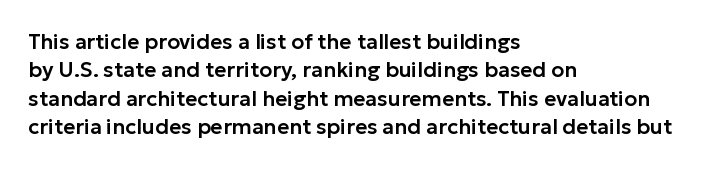
Q: Is the text italic (slanted)? A: No, it is upright.
Q: Is the text underlined? A: No.
Q: How is the paragraph aligned? A: Left-aligned.
Q: Is the spacing between letters normal or unusually wide? A: Normal.
Q: Is the spacing between lines tight, normal or loose? A: Normal.
